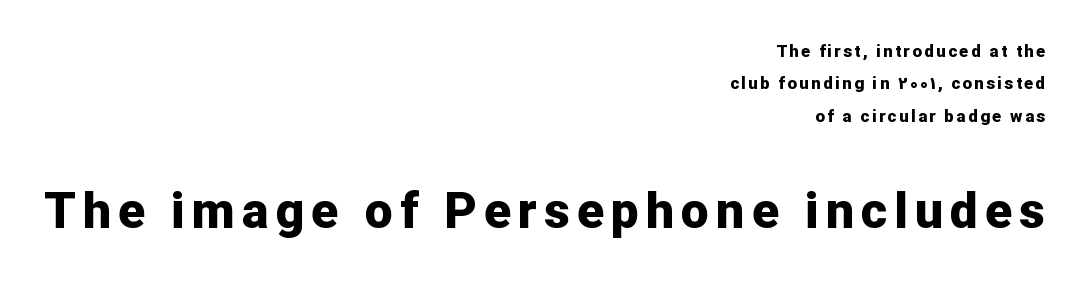
Q: Is the text bold? A: Yes.
Q: Is the text italic (slanted)? A: No, it is upright.
Q: Is the typeface a serif or a sans-serif typeface? A: Sans-serif.
Q: Is the text underlined? A: No.
Q: How is the paragraph aligned? A: Right-aligned.
Q: Is the spacing between lines tight, normal or loose? A: Loose.
Q: Which block of text is set in a larger size, the first (top) or the second (bottom)? A: The second (bottom) one.
Q: Width (condensed, normal, or wide)? A: Normal.
Q: Stroke contrast? A: Low.
Q: x-height? A: Medium.
Q: Monospaced? A: No.
